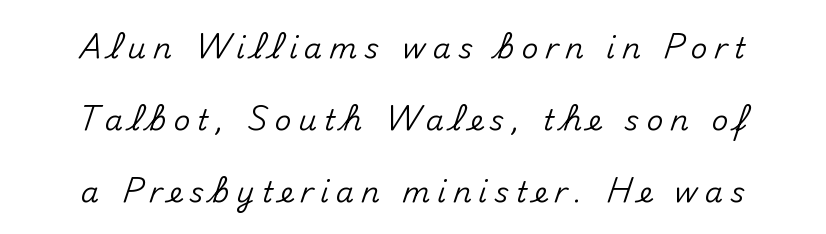
{"serif": "no", "width": "normal", "stroke_contrast": "medium", "x_height": "small", "monospaced": "no", "underline": "no", "align": "center", "line_spacing": "loose", "line_spacing_ratio": 2.48, "letter_spacing": "wide", "letter_spacing_em": 0.24, "glyph_px": 29}
